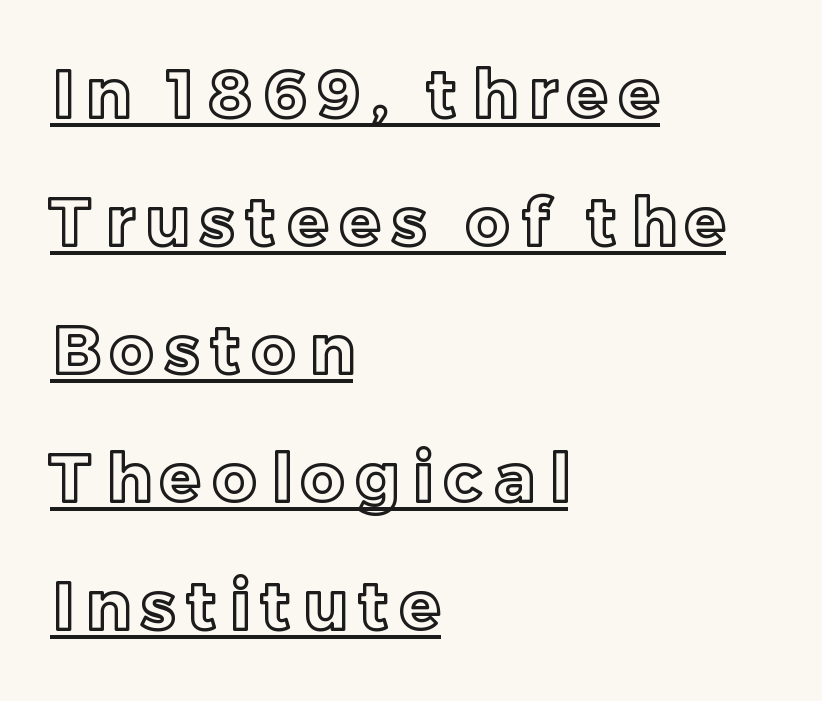
{"italic": "no", "width": "normal", "x_height": "medium", "monospaced": "no", "underline": "yes", "align": "left", "line_spacing": "loose", "line_spacing_ratio": 1.91, "glyph_px": 67}
